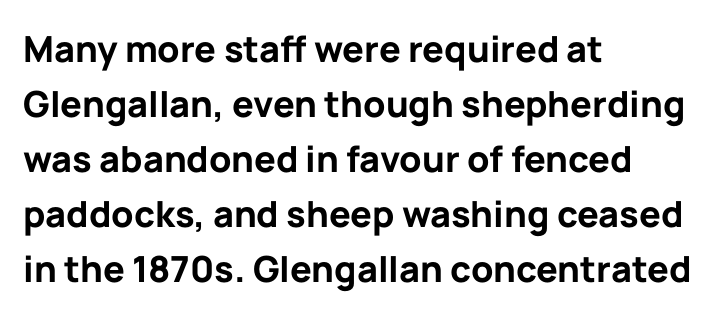
Q: Is the text bold? A: Yes.
Q: Is the text italic (slanted)? A: No, it is upright.
Q: Is the typeface a serif or a sans-serif typeface? A: Sans-serif.
Q: Is the text underlined? A: No.
Q: How is the paragraph aligned? A: Left-aligned.
Q: Is the spacing between letters normal or unusually wide? A: Normal.
Q: Is the spacing between lines tight, normal or loose? A: Normal.
Q: Width (condensed, normal, or wide)? A: Normal.
Q: Stroke contrast? A: Low.
Q: x-height? A: Medium.
Q: Monospaced? A: No.
